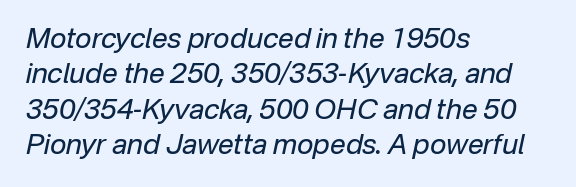
Look at the tracking — it's just the regular setting, nothing added. Baseline-to-baseline distance is the conventional proportion of letter height. Italic? Definitely — the glyphs are oblique. Check under the words: just untouched page.
